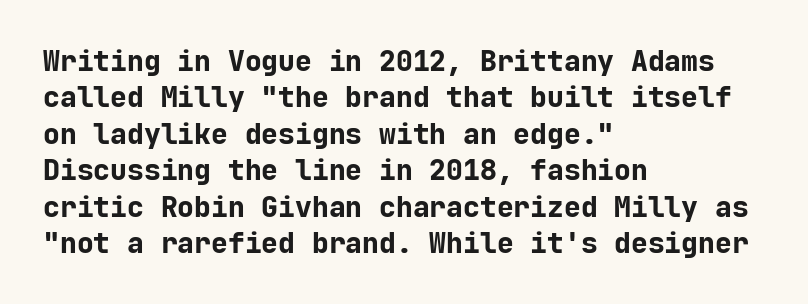
Grotesque or geometric, the face here clearly has no serifs. Quick note: underline off. Emphasis by weight is at full strength: bold. Leftover space on each line is placed entirely after the last word. A roman cut, with each character standing at attention. Inter-character spacing is left at the font's built-in metrics.
